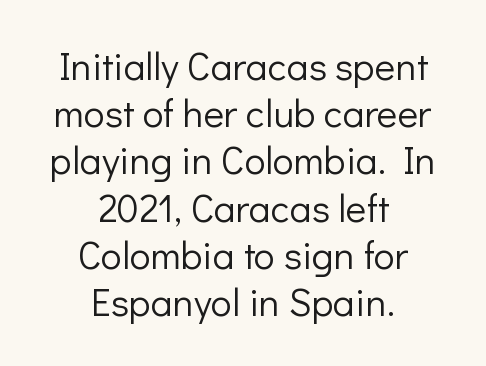
Is this a fixed-width face? No — the glyphs have proportional, varying widths. Alignment: centered. This sample uses a sans-serif face. No italicization has been applied; the sample stays upright.
